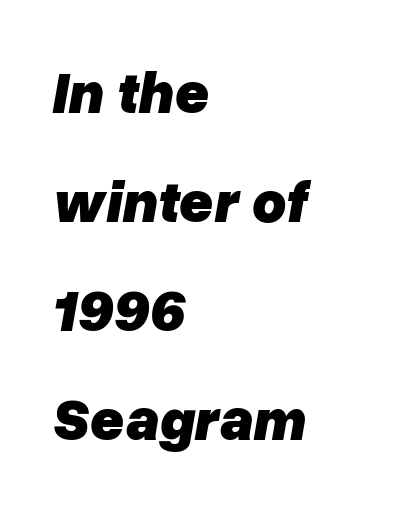
{"italic": "yes", "lean": "right", "slant_degrees": 10, "bold": "yes", "weight": "heavy", "width": "normal", "stroke_contrast": "low", "x_height": "medium", "monospaced": "no", "underline": "no", "align": "left", "line_spacing_ratio": 1.85, "letter_spacing": "normal", "letter_spacing_em": 0.0, "glyph_px": 59}
